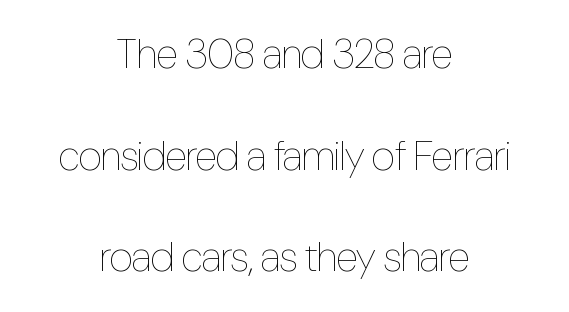
The image shows 41 px thin, condensed type, upright; set centered, loose line spacing (2.48x), normal letter spacing, not underlined; low stroke contrast and a medium x-height.
